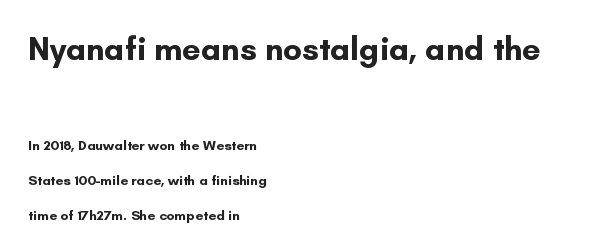
Pretty heavy lettering here — definitely bold. A student would call this left alignment; a typographer would say flush left, rag right. I'd call this a sans setting — the letters go barefoot. Glyph-to-glyph distance matches everyday printed text. Widely set lines give the paragraph a tall, airy silhouette.
